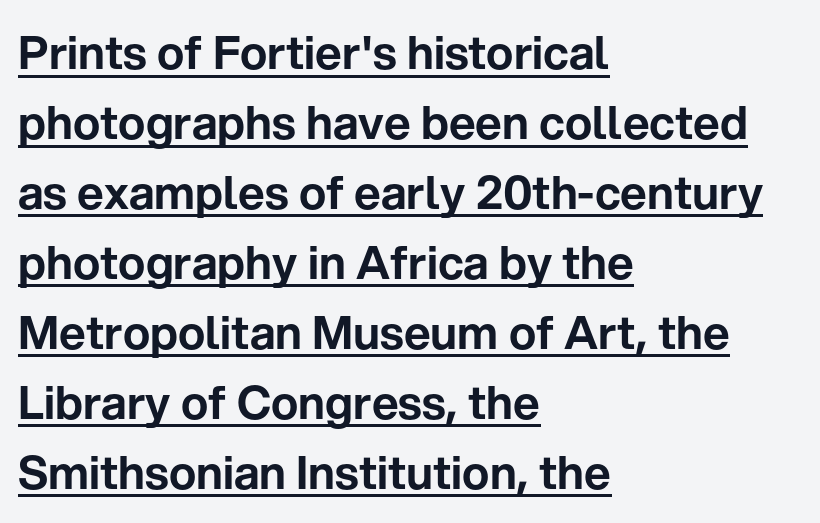
Successive baselines arrive at the customary interval. Proportional: the letters do not fall into vertical columns. Inter-character spacing is left at the font's built-in metrics. Nothing sits at the stroke ends, so this counts as sans-serif. Ascenders rise straight up at ninety degrees. This sample is left-justified, so line endings fall wherever the words run out.
